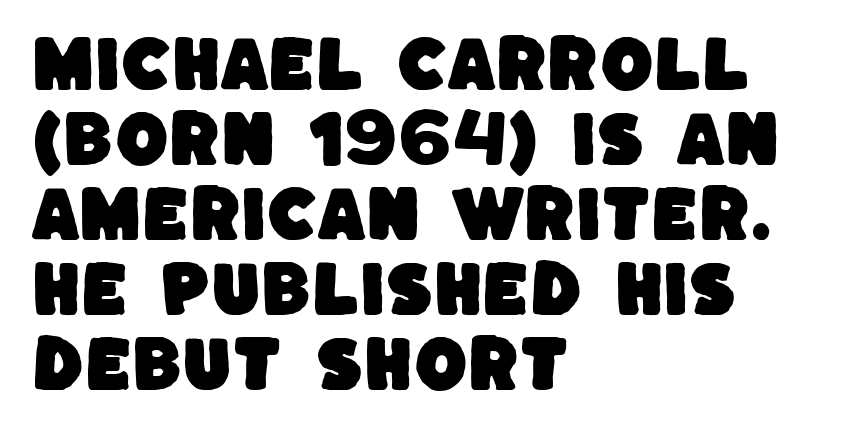
You could not count columns in this text — the font is proportionally spaced. Short and long lines alike share a common starting point at left. Does the type have serifs? No, each stem ends abruptly. The string is rendered with underlining switched off. This sample uses plain, unmodified letter spacing.
